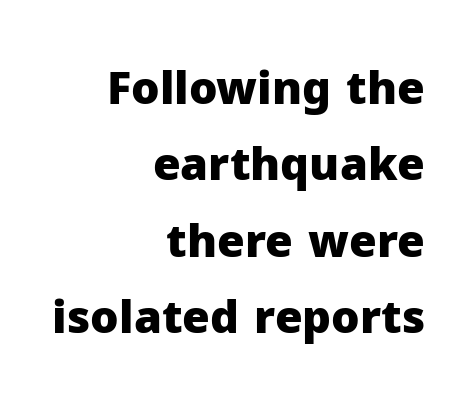
Students, observe: this is what conventionally led text looks like. Look at the bottom of the vertical strokes: they stop flat, with no serifs. Upright lettering throughout. This rendering features lettering with no underline.
